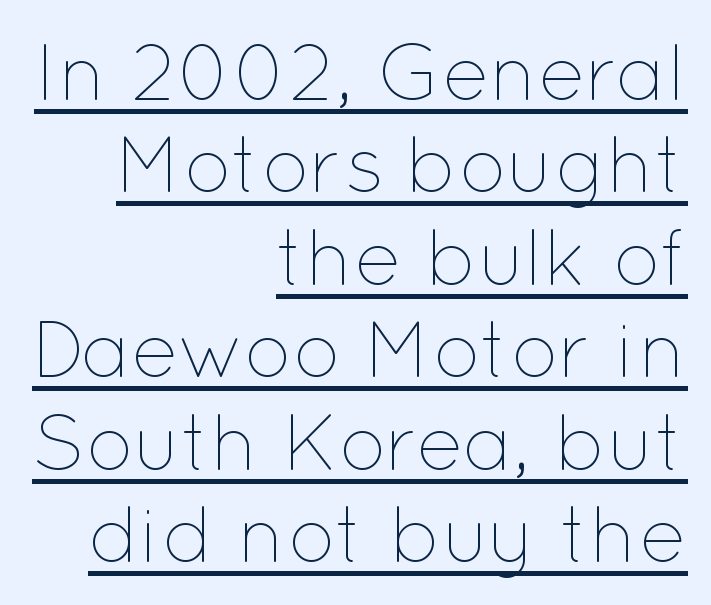
Leftover space on each line is placed entirely before the opening word. The strokes are not fattened; the text isn't bold. This rendering features underlined lettering. It's the straight-up-and-down kind of type.
